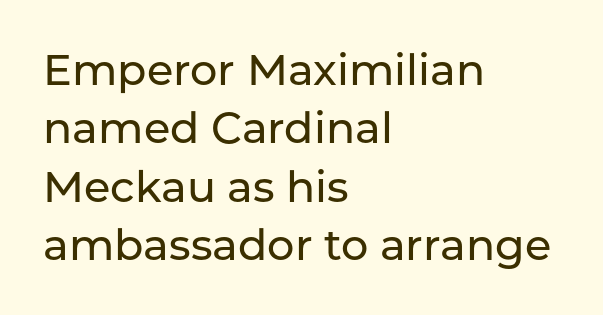
Does the type have serifs? No, each stem ends abruptly. This rendering uses left alignment, leaving the right contour irregular. Rule under the text: the space is simply empty. A typesetter would call this leading conventional body-copy spacing. Do the characters align in a grid? No, the font is proportional.
